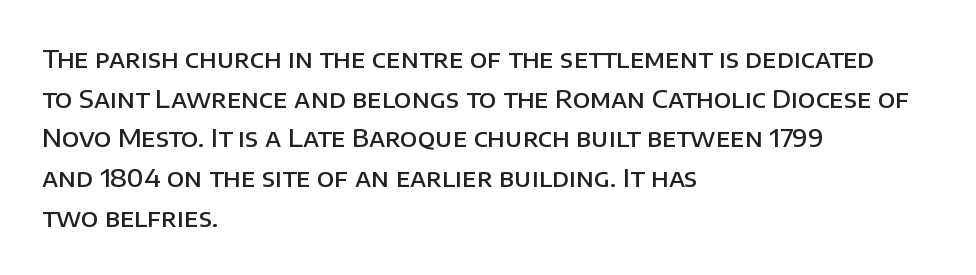
Q: Is the text bold? A: Semi-bold.
Q: Is the text italic (slanted)? A: No, it is upright.
Q: Is the text underlined? A: No.
Q: How is the paragraph aligned? A: Left-aligned.
Q: Is the spacing between letters normal or unusually wide? A: Normal.
Q: Is the spacing between lines tight, normal or loose? A: Normal.
